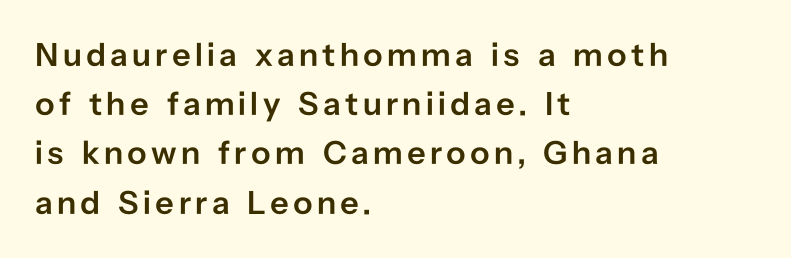
The image shows 33 px semibold sans-serif type, upright; set left-aligned, normal line spacing (1.49x), not underlined; low stroke contrast and a medium x-height.
